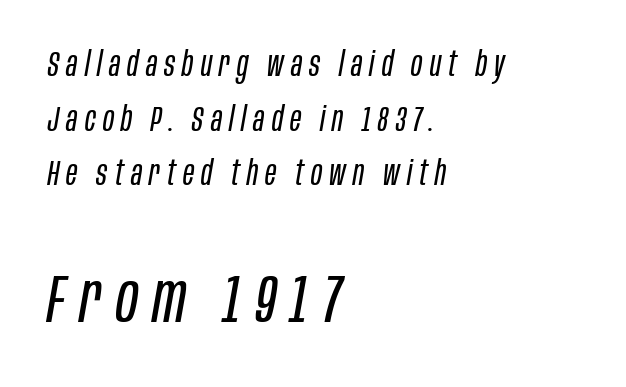
The image shows 68 px regular-weight, condensed type, italic (leaning right); set left-aligned, normal line spacing (1.61x), unusually wide letter spacing (+0.21 em), not underlined; the second (bottom) block is 2.0x larger; low stroke contrast and a large x-height.
